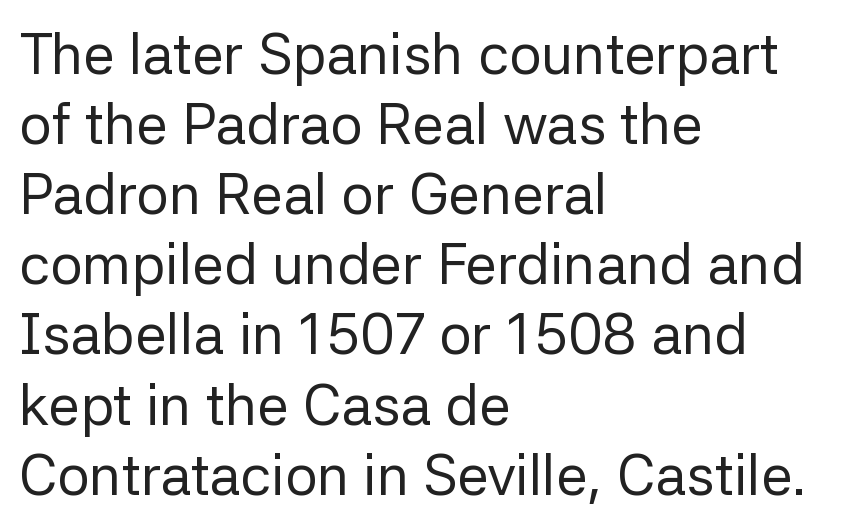
{"serif": "no", "italic": "no", "bold": "no", "weight": "regular", "width": "normal", "stroke_contrast": "low", "x_height": "medium", "monospaced": "no", "underline": "no", "align": "left", "line_spacing_ratio": 1.23, "letter_spacing": "normal", "letter_spacing_em": 0.0, "glyph_px": 57}
